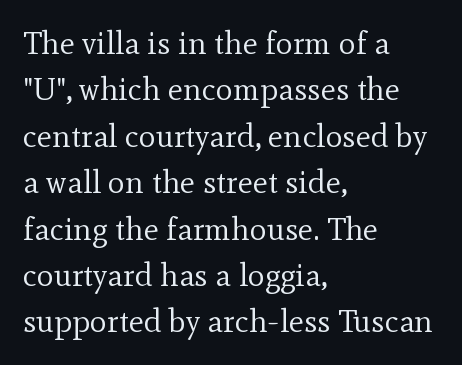
Horizontal bands of white between lines are of average thickness. This is roman type, the default non-slanted kind. Compared with a centered layout, this one pins lines to the left instead. The text was rendered using a seriffed face with decorative stroke endings. The typesetting does not lean heavy: it is not bold.
